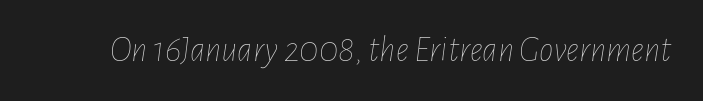
Q: Is the text bold? A: No.
Q: Is the text italic (slanted)? A: Yes, it leans right by about 7 degrees.
Q: Is the text underlined? A: No.
Q: Is the spacing between letters normal or unusually wide? A: Normal.
Q: Width (condensed, normal, or wide)? A: Condensed.
Q: Stroke contrast? A: Low.
Q: x-height? A: Medium.
Q: Monospaced? A: No.
